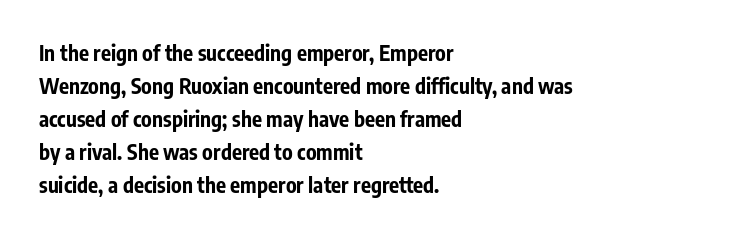
The sample has been set heavy, in full bold. Any mark beneath the type? The region is blank. The ragged edge is on the right, which tells us the setting is flush left. This sample uses plain, unmodified letter spacing. Posture: vertical. Does the leading feel generous? No, just average.
